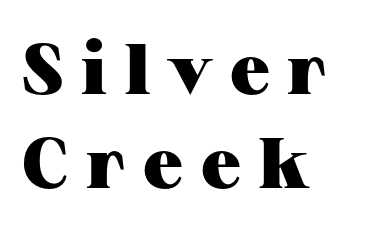
Q: Is the text bold? A: Yes.
Q: Is the text italic (slanted)? A: No, it is upright.
Q: Is the typeface a serif or a sans-serif typeface? A: Serif.
Q: Is the text underlined? A: No.
Q: How is the paragraph aligned? A: Left-aligned.
Q: Is the spacing between letters normal or unusually wide? A: Unusually wide.
Q: Is the spacing between lines tight, normal or loose? A: Normal.
Q: Width (condensed, normal, or wide)? A: Wide.
Q: Stroke contrast? A: Medium.
Q: x-height? A: Medium.
Q: Monospaced? A: No.
